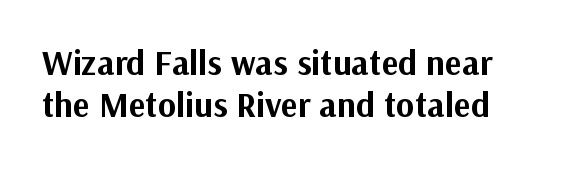
Rendered with straight, roman letterforms. How heavy is the stroke? Heavy — this is a bold. Serif or sans? Sans — the stroke terminals are bare. Tracking value appears to be zero — textbook default spacing.
